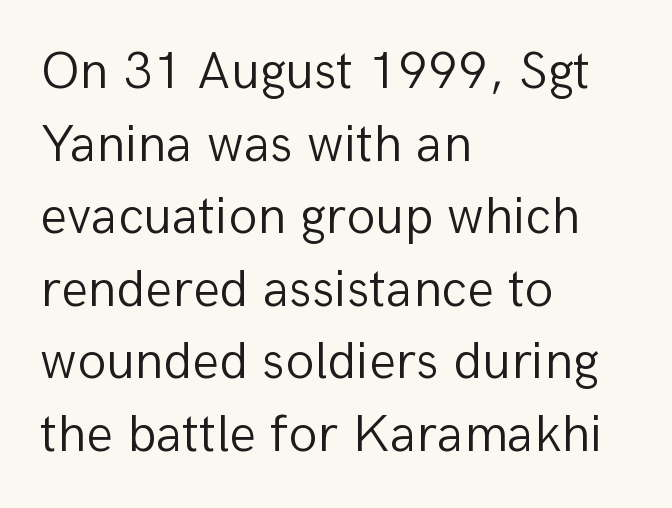
The letters carry no serifs — their stems end cleanly without finishing strokes. This is roman type, the default non-slanted kind. Beneath every word, the page is bare. These lines are rendered in a variable-pitch font. Unbolded letterforms with no extra heft. The gaps between neighbouring characters are ordinary and unremarkable.
